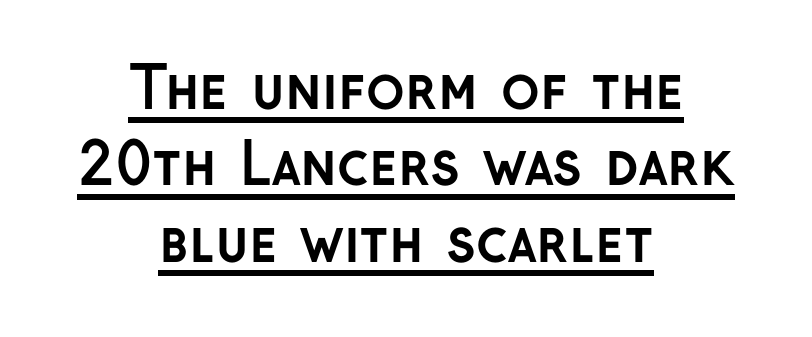
{"serif": "no", "italic": "no", "bold": "yes", "weight": "semibold", "width": "normal", "stroke_contrast": "low", "x_height": "medium", "monospaced": "no", "underline": "yes", "align": "center", "line_spacing": "normal", "line_spacing_ratio": 1.34, "letter_spacing": "normal", "letter_spacing_em": 0.0, "glyph_px": 57}
